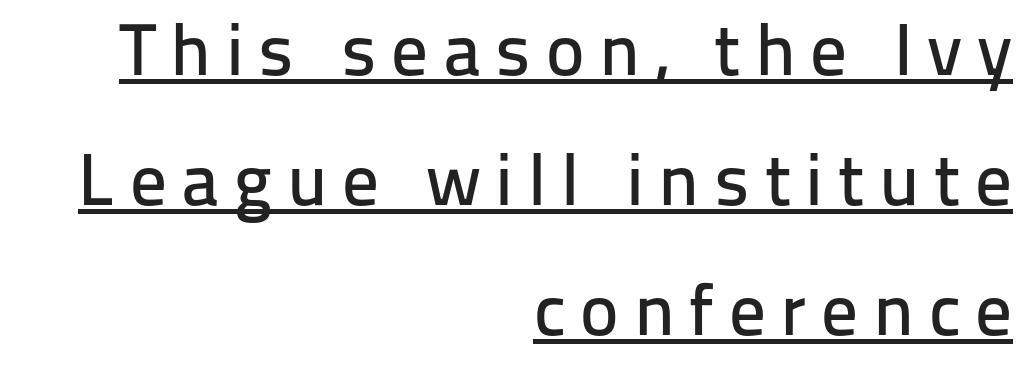
Q: Is the text italic (slanted)? A: No, it is upright.
Q: Is the typeface a serif or a sans-serif typeface? A: Sans-serif.
Q: Is the text underlined? A: Yes.
Q: How is the paragraph aligned? A: Right-aligned.
Q: Is the spacing between letters normal or unusually wide? A: Unusually wide.
Q: Width (condensed, normal, or wide)? A: Normal.
Q: Stroke contrast? A: Low.
Q: x-height? A: Medium.
Q: Monospaced? A: No.
